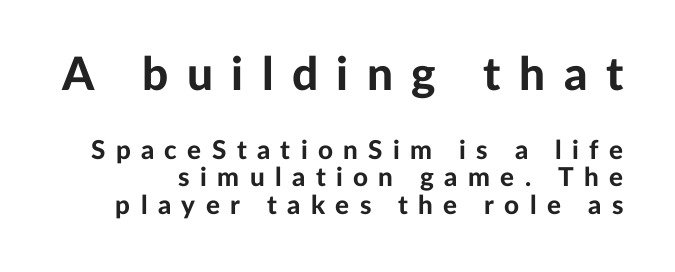
The image shows 46 px bold sans-serif type, upright; set tight line spacing (1.06x), unusually wide letter spacing (+0.4 em), not underlined; the first (top) block is 1.77x larger; low stroke contrast and a medium x-height.
